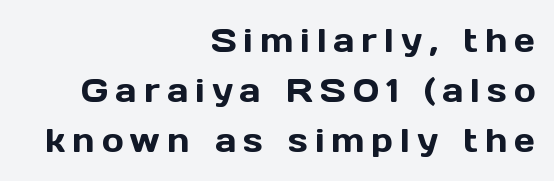
{"serif": "no", "italic": "no", "width": "normal", "x_height": "medium", "monospaced": "no", "underline": "no", "align": "right", "line_spacing": "normal", "line_spacing_ratio": 1.51, "letter_spacing": "wide", "letter_spacing_em": 0.21, "glyph_px": 33}
